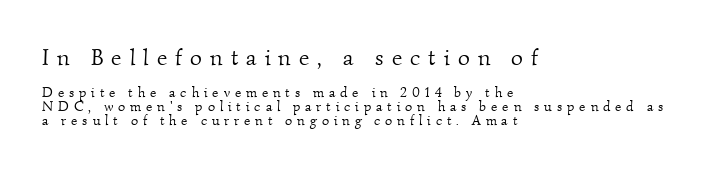
Q: Is the text bold? A: No.
Q: Is the text underlined? A: No.
Q: How is the paragraph aligned? A: Left-aligned.
Q: Is the spacing between letters normal or unusually wide? A: Unusually wide.
Q: Is the spacing between lines tight, normal or loose? A: Tight.
Q: Which block of text is set in a larger size, the first (top) or the second (bottom)? A: The first (top) one.
